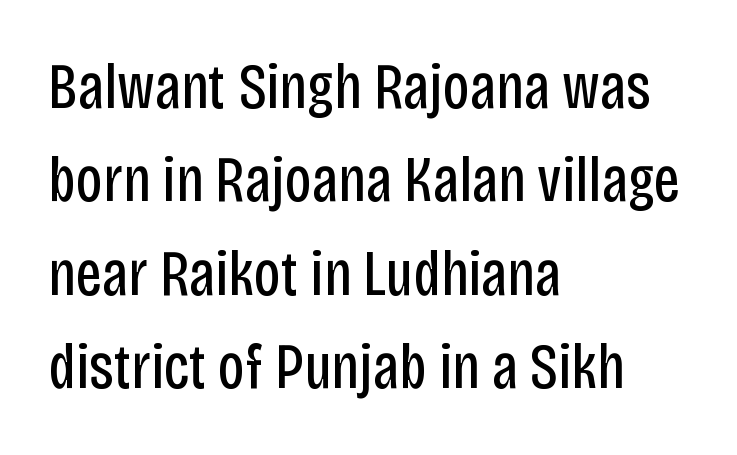
Successive baselines arrive at the customary interval. The type sits square on the baseline with zero lean. Character widths vary here, with narrow letters taking less room than wide ones. The paragraph shown leans on its left margin.
